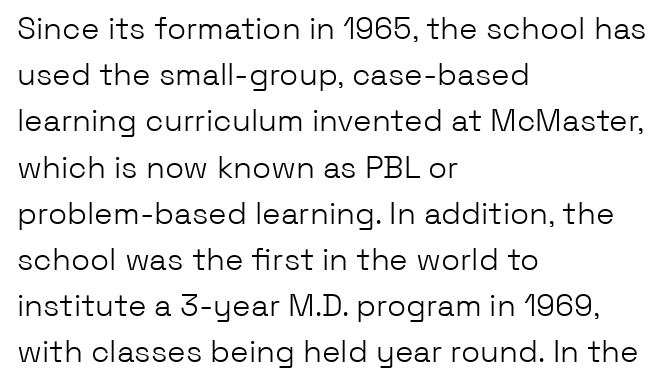
This rendering leaves character spacing at its baseline value. Serif or sans? Sans — the stroke terminals are bare. Line beginnings align vertically; line endings do not. If you drew a line through each stem, it would be perfectly vertical. Stem width sits at or under what a default text font uses.
